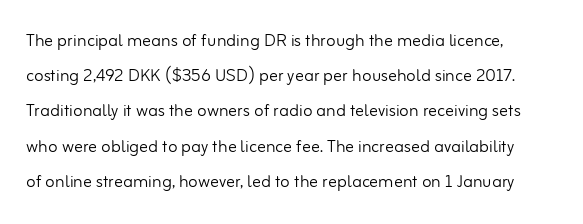
{"italic": "no", "bold": "no", "underline": "no", "align": "left", "line_spacing": "normal", "line_spacing_ratio": 1.6, "letter_spacing": "normal", "letter_spacing_em": 0.0, "glyph_px": 22}
